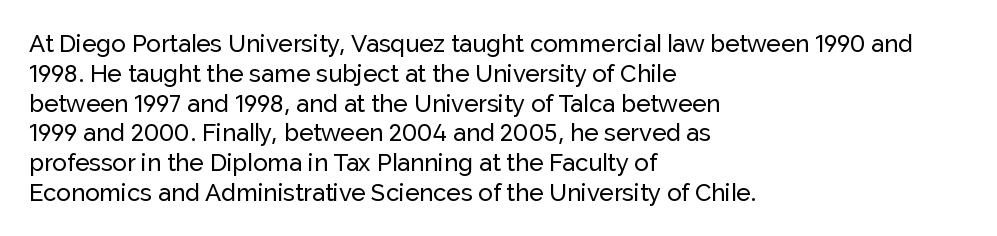
This sample uses an upright cut, with every glyph sitting square on the baseline. The space beneath each line is pristine and unruled. Short note: letters normally spaced. A classic flush-left, rag-right setting is used for this passage.
